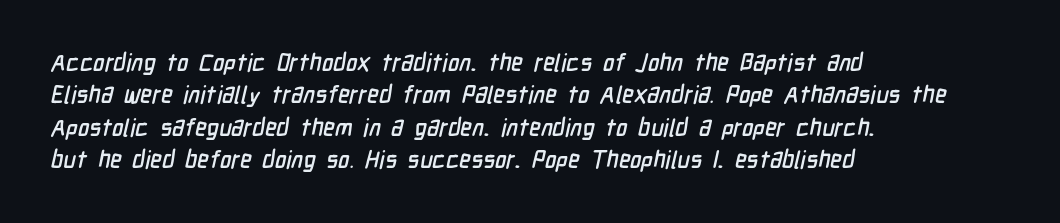
The image shows 24 px text type; set left-aligned, normal line spacing (1.35x), normal letter spacing, not underlined.
